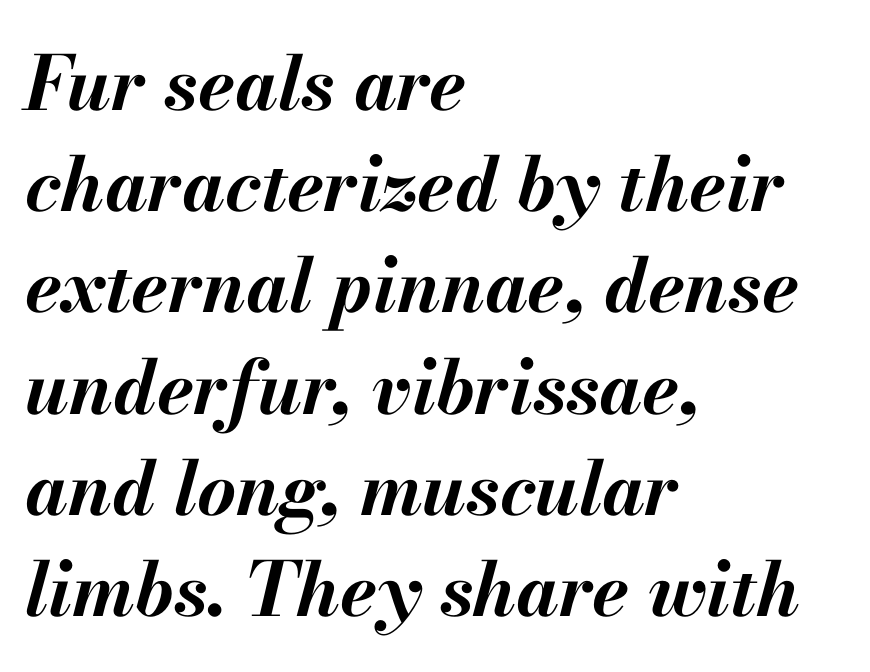
The image shows 75 px bold type, italic (leaning right); set left-aligned, normal line spacing (1.35x), normal letter spacing, not underlined; medium stroke contrast and a small x-height.
